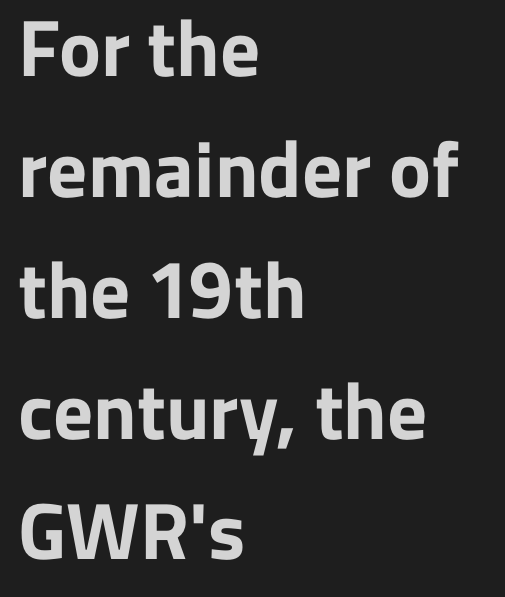
Italic? Not at all — the glyphs are vertical. Words appear dense and cohesive because spacing is normal. Serifs: no, the terminals of the letterforms are clean. Note the varied advance widths — an 'i' is clearly narrower than an 'm'. The rendering anchors every line to the left-hand side. Each glyph is drawn with heavy, bold strokes.
